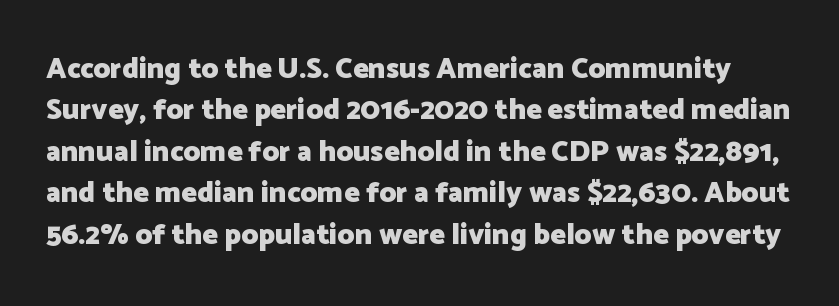
The image shows 29 px heavy sans-serif type, upright; set normal line spacing (1.43x), normal letter spacing, not underlined; low stroke contrast and a medium x-height.
